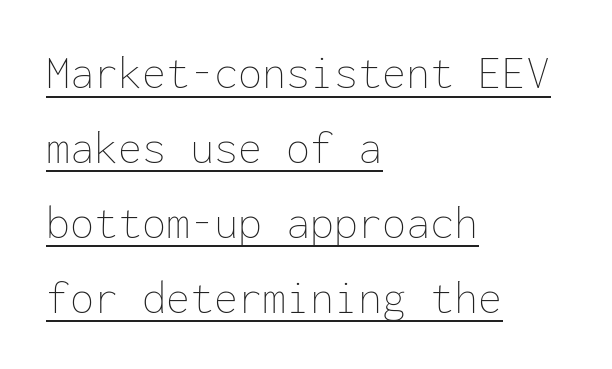
The rendering uses typewriter-style spacing with identical character cells. Left-aligned paragraph, ragged on the right. A continuous stroke trails under the words, as in a hyperlink. Every character sits straight up, as roman type does. Heaviness? Minimal to ordinary, like unemphasized prose.
